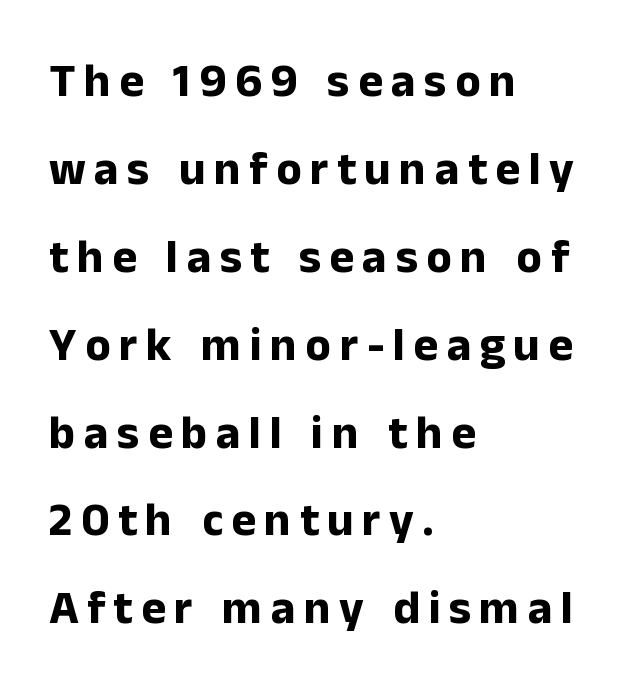
{"serif": "no", "italic": "no", "bold": "yes", "weight": "bold", "width": "normal", "stroke_contrast": "low", "x_height": "medium", "monospaced": "no", "underline": "no", "align": "left", "line_spacing_ratio": 1.87, "glyph_px": 47}
